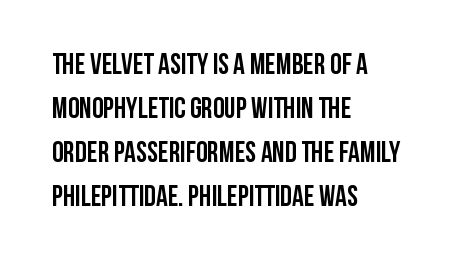
{"serif": "no", "italic": "no", "bold": "yes", "weight": "semibold", "width": "condensed", "stroke_contrast": "low", "x_height": "large", "monospaced": "no", "underline": "no", "align": "left", "line_spacing": "normal", "line_spacing_ratio": 1.52, "letter_spacing": "normal", "letter_spacing_em": 0.0, "glyph_px": 29}
